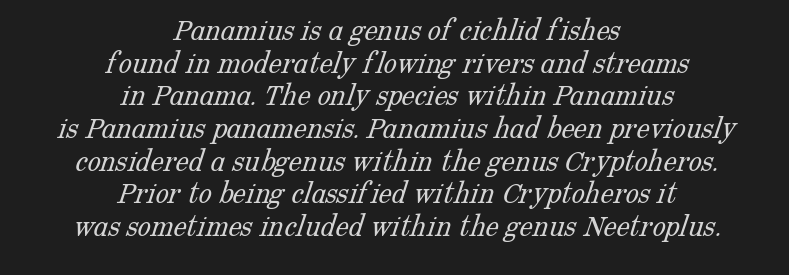
{"serif": "yes", "bold": "no", "weight": "light", "width": "normal", "stroke_contrast": "low", "x_height": "medium", "monospaced": "no", "underline": "no", "align": "center", "line_spacing": "tight", "line_spacing_ratio": 0.99, "letter_spacing": "normal", "letter_spacing_em": 0.0, "glyph_px": 33}
